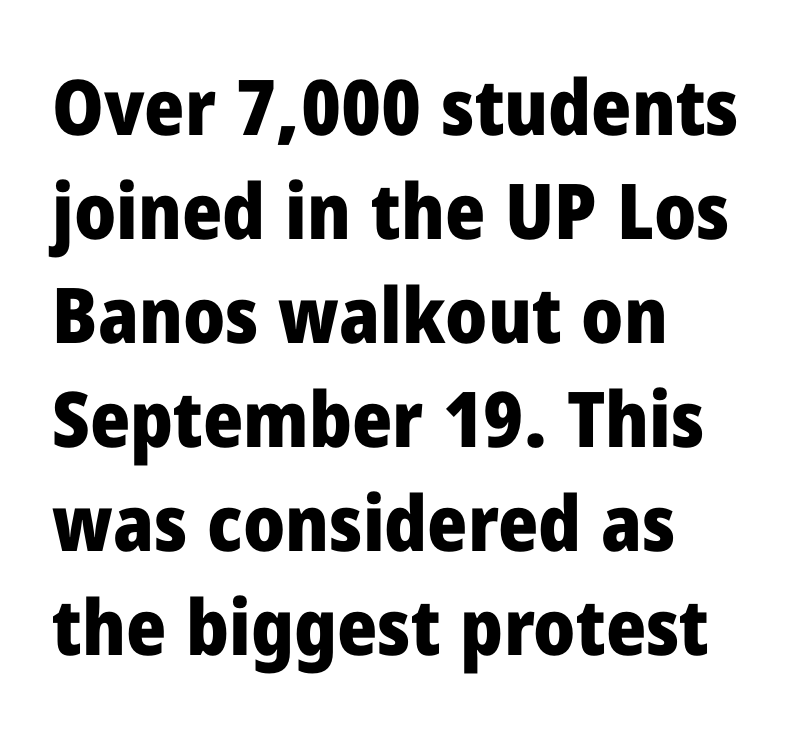
Weight: bold. A typesetter would label this face a sans. The rag falls on the right side of this text block. It's the straight-up-and-down kind of type.
